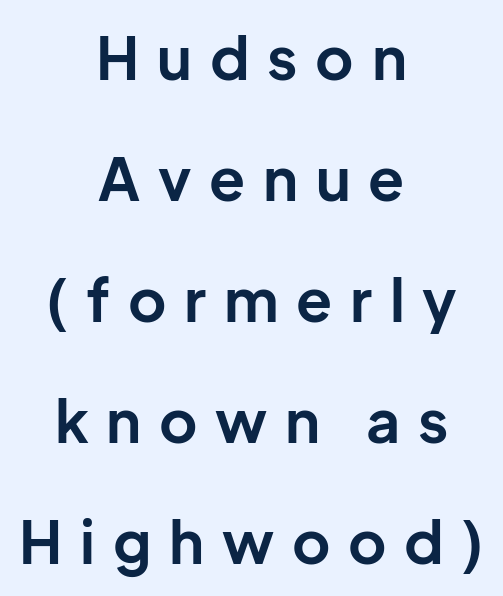
The image shows 59 px bold sans-serif type, upright; set centered, loose line spacing (2.05x), unusually wide letter spacing (+0.3 em), not underlined; low stroke contrast and a medium x-height.
